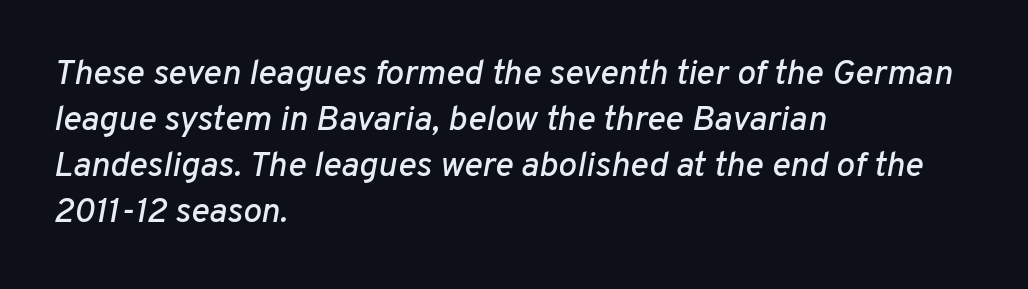
The image shows 35 px text type, italic (leaning right); set left-aligned, normal line spacing (1.31x), normal letter spacing, not underlined; low stroke contrast and a medium x-height.
